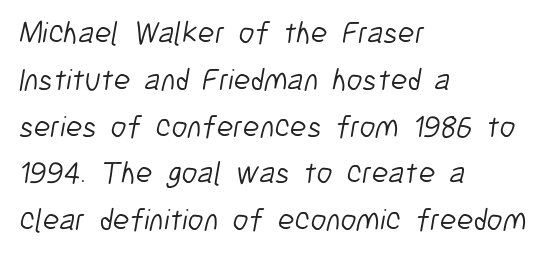
A classic flush-left, rag-right setting is used for this passage. The passage shown has conventional tracking throughout. No extra ink here — the face is not bold. Spacing verdict: proportional, widths tailored to each character. The string is rendered with underlining switched off. Interline gaps are of average width in this sample.
